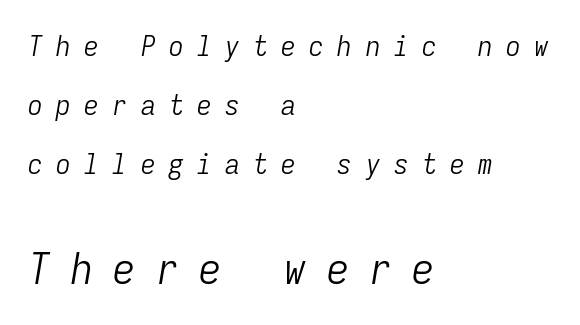
Q: Is the text bold? A: No.
Q: Is the text italic (slanted)? A: Yes, it leans right by about 9 degrees.
Q: Is the text underlined? A: No.
Q: How is the paragraph aligned? A: Left-aligned.
Q: Is the spacing between letters normal or unusually wide? A: Unusually wide.
Q: Is the spacing between lines tight, normal or loose? A: Loose.
Q: Which block of text is set in a larger size, the first (top) or the second (bottom)? A: The second (bottom) one.
Q: Width (condensed, normal, or wide)? A: Condensed.
Q: Stroke contrast? A: Low.
Q: x-height? A: Medium.
Q: Monospaced? A: Yes.
